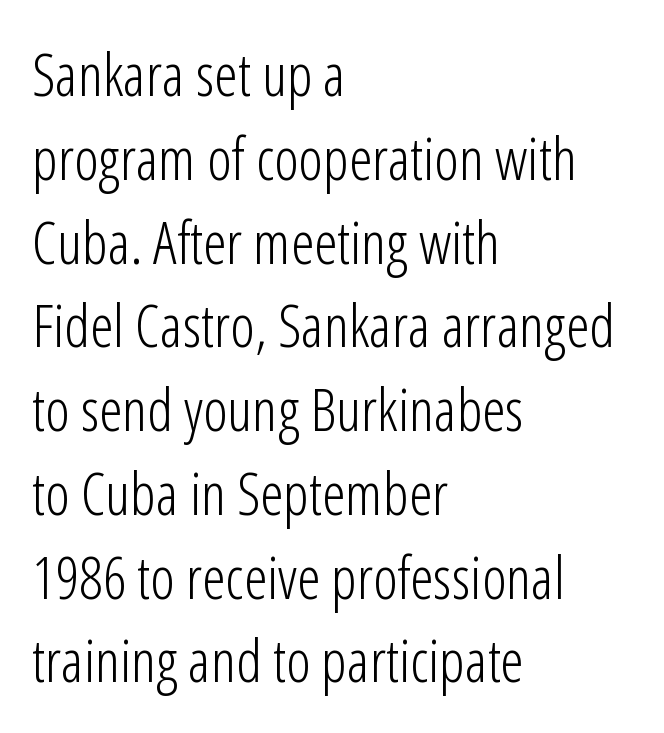
The image shows 59 px light, condensed sans-serif type, upright; set left-aligned, normal line spacing (1.42x), normal letter spacing, not underlined; low stroke contrast and a medium x-height.
